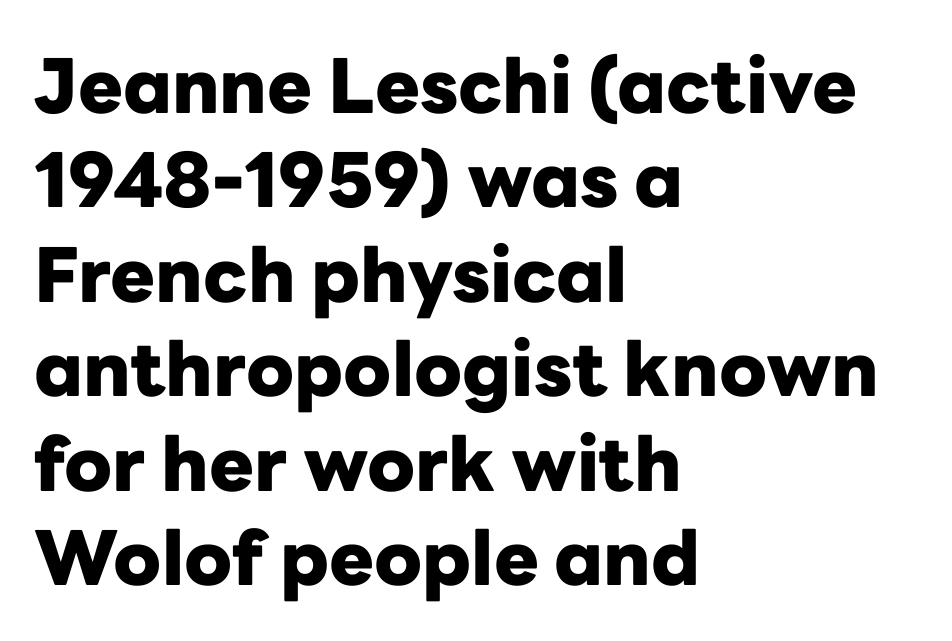
Q: Is the text bold? A: Yes.
Q: Is the text italic (slanted)? A: No, it is upright.
Q: Is the typeface a serif or a sans-serif typeface? A: Sans-serif.
Q: Is the text underlined? A: No.
Q: How is the paragraph aligned? A: Left-aligned.
Q: Is the spacing between letters normal or unusually wide? A: Normal.
Q: Is the spacing between lines tight, normal or loose? A: Normal.
Q: Width (condensed, normal, or wide)? A: Normal.
Q: Stroke contrast? A: Low.
Q: x-height? A: Medium.
Q: Monospaced? A: No.
